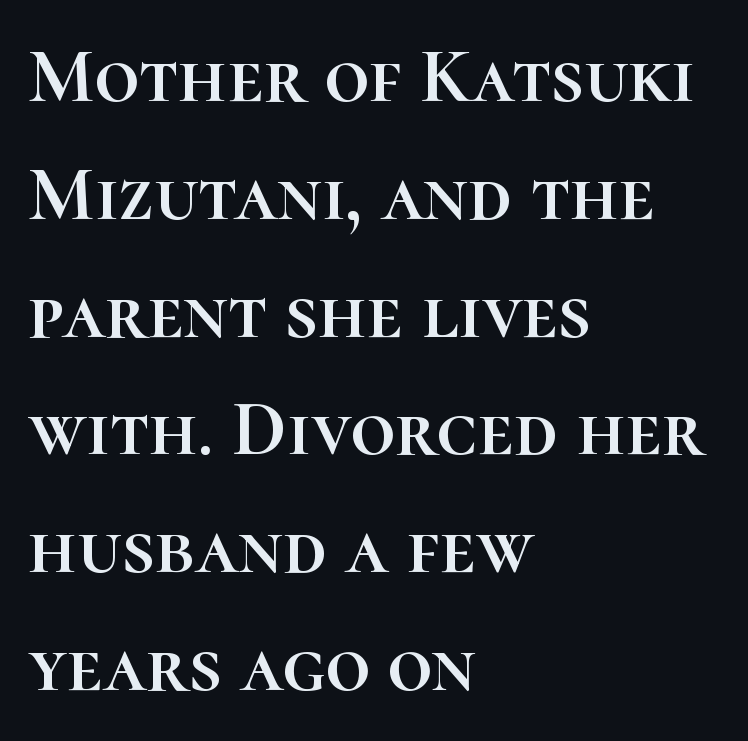
Every row of glyphs begins at an identical x-position on the left. Italic: no, the glyphs are upright roman. The passage shown has conventional tracking throughout. Spacing verdict: proportional, widths tailored to each character. The leading is moderate, giving the passage an even texture.
